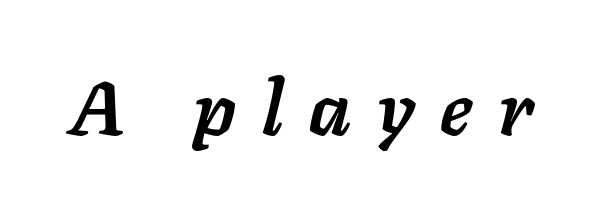
Students, this is bold: see how much ink each stroke carries. You could not count columns in this text — the font is proportionally spaced. The glyphs look as if they've been sheared to an angle. The baseline area is clear. The gaps between neighbouring characters are conspicuously large.
